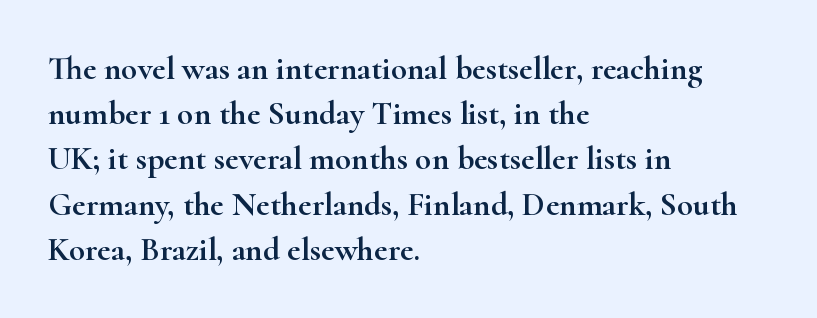
Q: Is the text italic (slanted)? A: No, it is upright.
Q: Is the typeface a serif or a sans-serif typeface? A: Serif.
Q: Is the text underlined? A: No.
Q: How is the paragraph aligned? A: Left-aligned.
Q: Is the spacing between letters normal or unusually wide? A: Normal.
Q: Is the spacing between lines tight, normal or loose? A: Normal.
Q: Width (condensed, normal, or wide)? A: Wide.
Q: Stroke contrast? A: High.
Q: x-height? A: Small.
Q: Monospaced? A: No.
